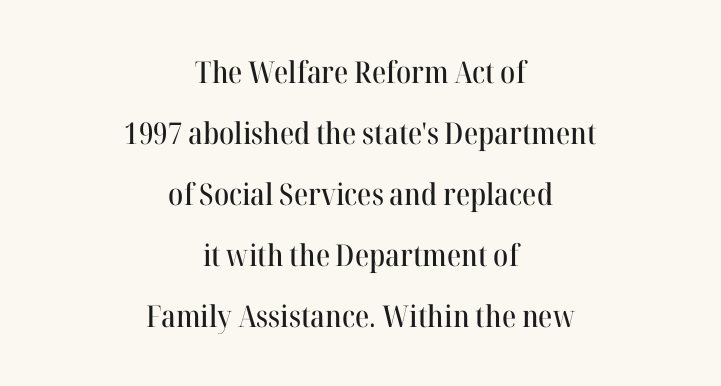
{"serif": "yes", "italic": "no", "width": "normal", "stroke_contrast": "high", "x_height": "medium", "monospaced": "no", "underline": "no", "align": "center", "line_spacing": "loose", "line_spacing_ratio": 2.03, "letter_spacing": "normal", "letter_spacing_em": 0.0, "glyph_px": 30}
